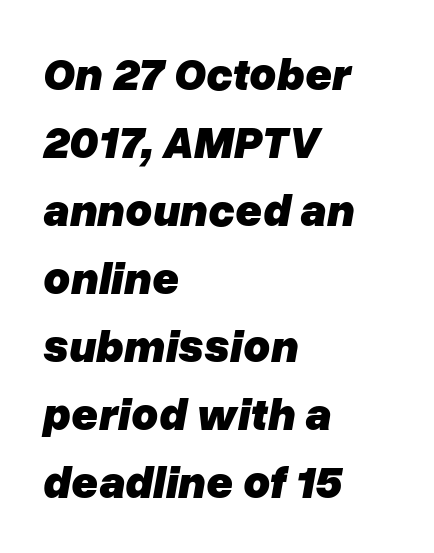
The image shows 46 px heavy type, italic (leaning right); set left-aligned, normal line spacing (1.48x), normal letter spacing, not underlined; low stroke contrast and a medium x-height.
